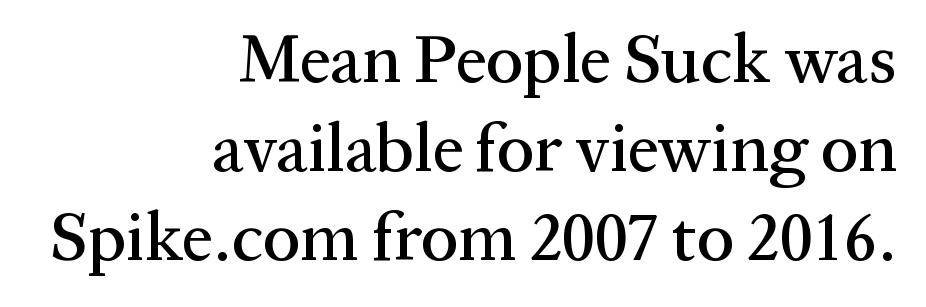
{"serif": "yes", "italic": "no", "width": "normal", "stroke_contrast": "medium", "x_height": "medium", "monospaced": "no", "underline": "no", "align": "right", "line_spacing": "normal", "line_spacing_ratio": 1.29, "letter_spacing": "normal", "letter_spacing_em": 0.0, "glyph_px": 69}
